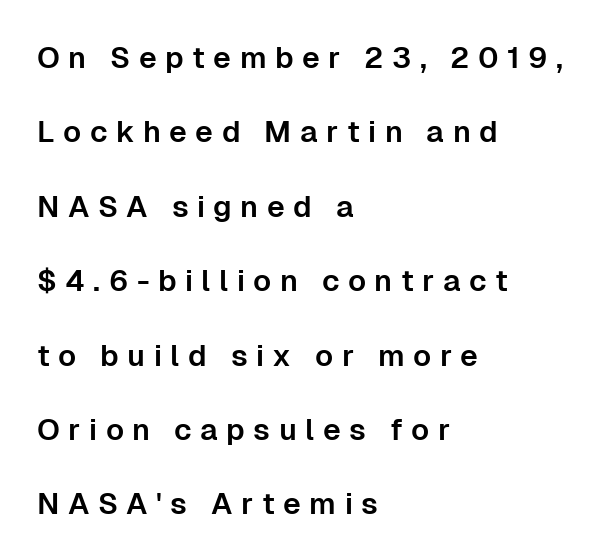
Q: Is the text italic (slanted)? A: No, it is upright.
Q: Is the typeface a serif or a sans-serif typeface? A: Sans-serif.
Q: Is the text underlined? A: No.
Q: How is the paragraph aligned? A: Left-aligned.
Q: Is the spacing between letters normal or unusually wide? A: Unusually wide.
Q: Is the spacing between lines tight, normal or loose? A: Loose.
Q: Width (condensed, normal, or wide)? A: Normal.
Q: Stroke contrast? A: Low.
Q: x-height? A: Medium.
Q: Monospaced? A: No.
